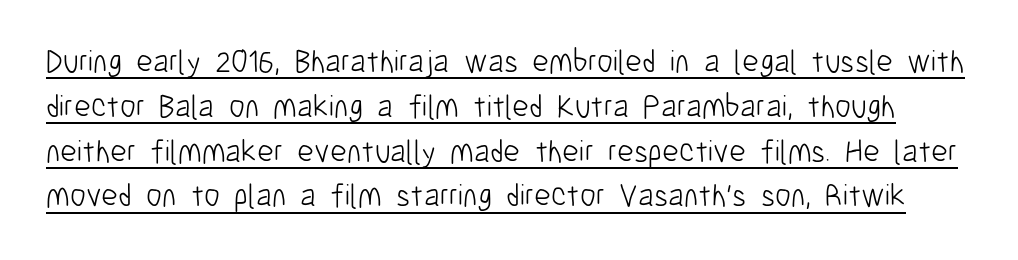
Typographically, this falls in the sans-serif category. The face used here is rendered with its standard letterfit. Think standard paragraph weight, or any step lighter than that. Does the leading feel generous? No, just average. Designer's note — italics off, roman on.
